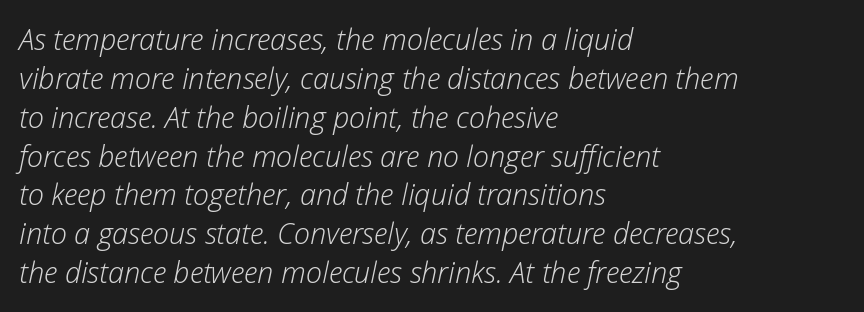
{"italic": "yes", "lean": "right", "slant_degrees": 12, "bold": "no", "weight": "light", "width": "normal", "stroke_contrast": "low", "x_height": "medium", "monospaced": "no", "underline": "no", "align": "left", "line_spacing": "normal", "line_spacing_ratio": 1.34, "letter_spacing": "normal", "letter_spacing_em": 0.0, "glyph_px": 29}
